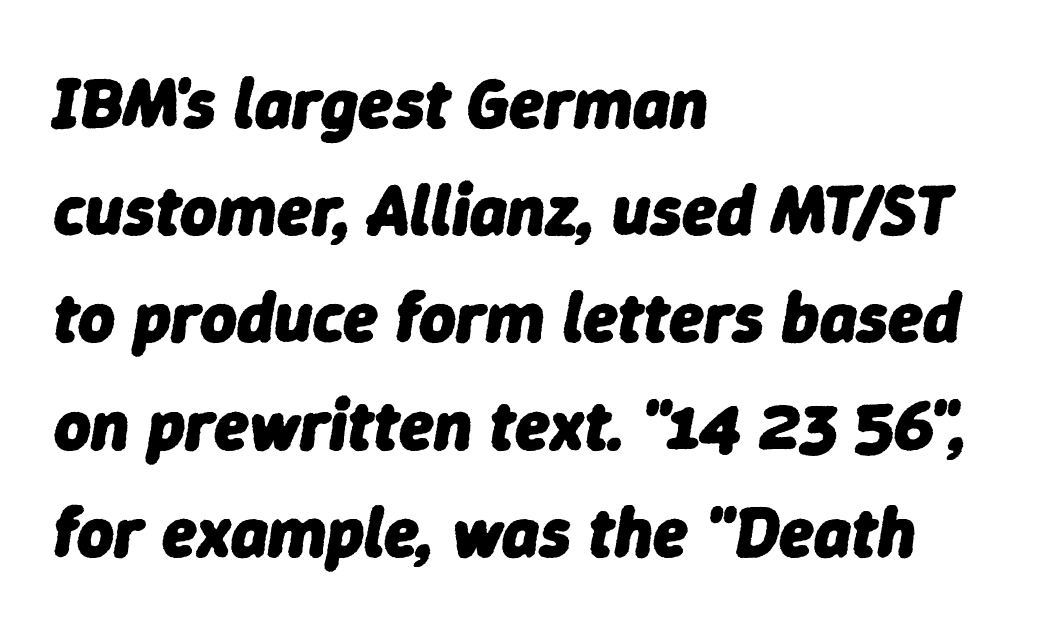
The image shows 71 px heavy type, italic (leaning right); set left-aligned, normal line spacing (1.51x), normal letter spacing, not underlined; low stroke contrast and a medium x-height.
